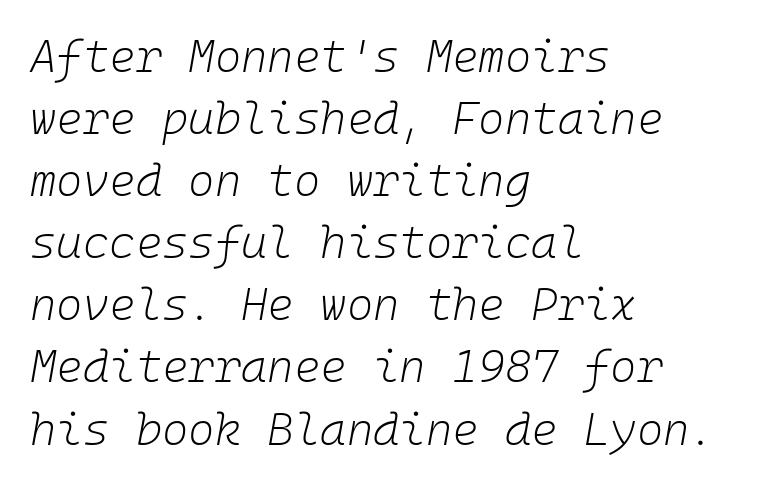
Caption: face not bold, strokes unweighted. The specimen omits any rule beneath the text block's lines. The face used here is monospaced, like something from a code editor. Alignment: flush left.
